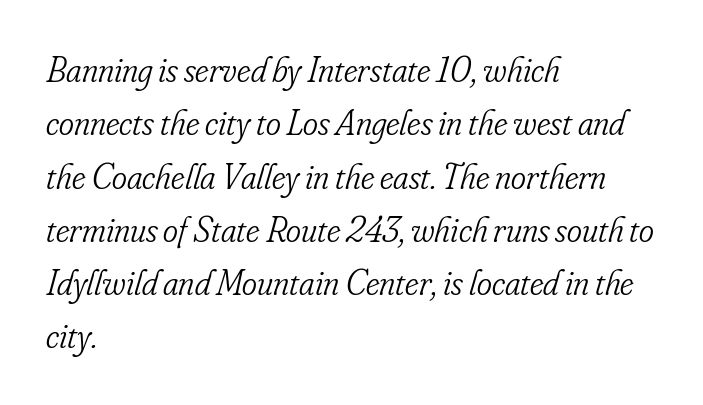
The image shows 36 px light, condensed serif type, italic (leaning right); set left-aligned, normal line spacing (1.48x), normal letter spacing, not underlined; low stroke contrast and a small x-height.
